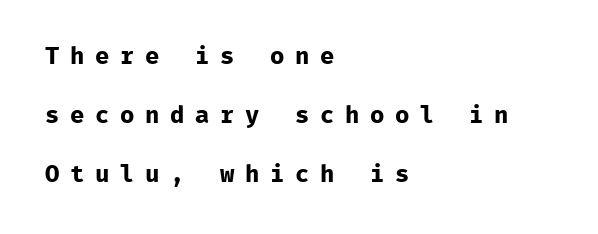
{"italic": "no", "bold": "yes", "underline": "no", "align": "left", "line_spacing": "loose", "line_spacing_ratio": 2.46, "letter_spacing": "wide", "letter_spacing_em": 0.44, "glyph_px": 24}
